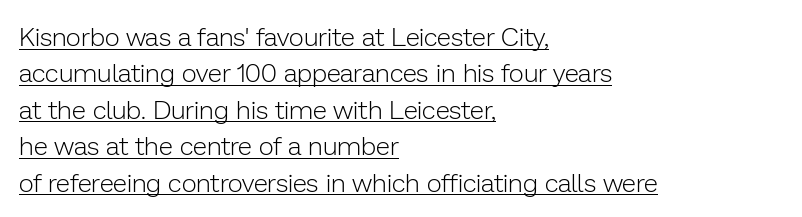
The image shows 26 px text type, upright; set left-aligned, normal line spacing (1.4x), normal letter spacing, underlined.
